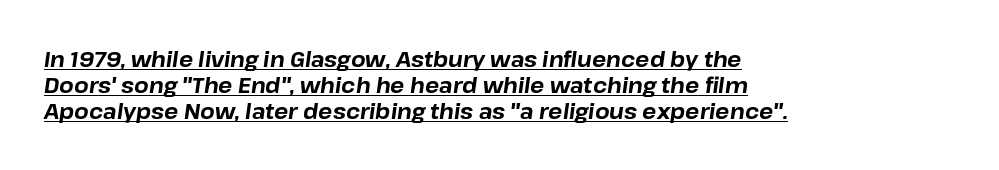
Q: Is the text bold? A: Yes.
Q: Is the text italic (slanted)? A: Yes, it leans right by about 8 degrees.
Q: Is the text underlined? A: Yes.
Q: How is the paragraph aligned? A: Left-aligned.
Q: Is the spacing between letters normal or unusually wide? A: Normal.
